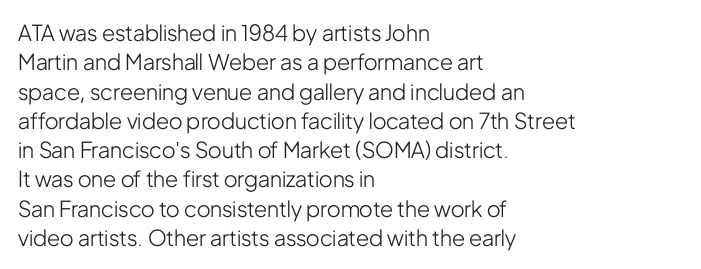
{"italic": "no", "bold": "no", "underline": "no", "align": "left", "line_spacing": "normal", "line_spacing_ratio": 1.33, "letter_spacing": "normal", "letter_spacing_em": 0.0, "glyph_px": 22}
